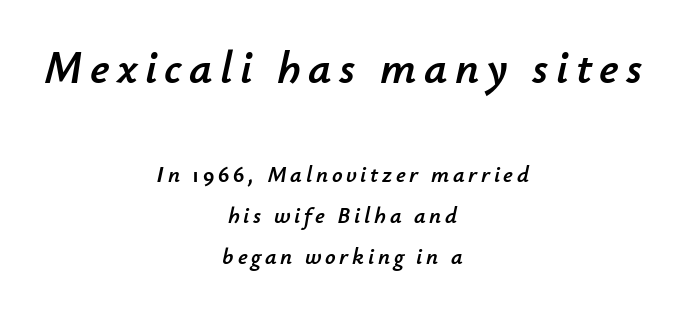
The image shows 46 px text type, italic (leaning right); set centered, line spacing 1.8x, not underlined; the first (top) block is 2.0x larger; low stroke contrast and a small x-height.
